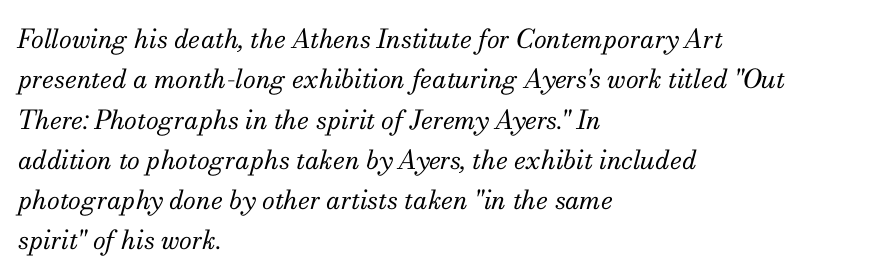
Q: Is the text bold? A: No.
Q: Is the text italic (slanted)? A: Yes, it leans right by about 13 degrees.
Q: Is the text underlined? A: No.
Q: How is the paragraph aligned? A: Left-aligned.
Q: Is the spacing between letters normal or unusually wide? A: Normal.
Q: Is the spacing between lines tight, normal or loose? A: Normal.
